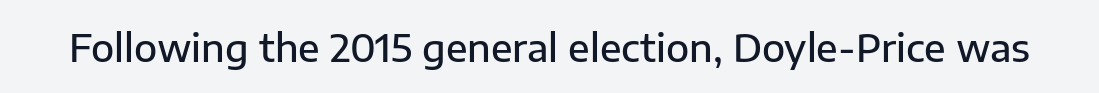
The image shows 38 px semibold sans-serif type, upright; set normal letter spacing, not underlined; low stroke contrast and a medium x-height.
